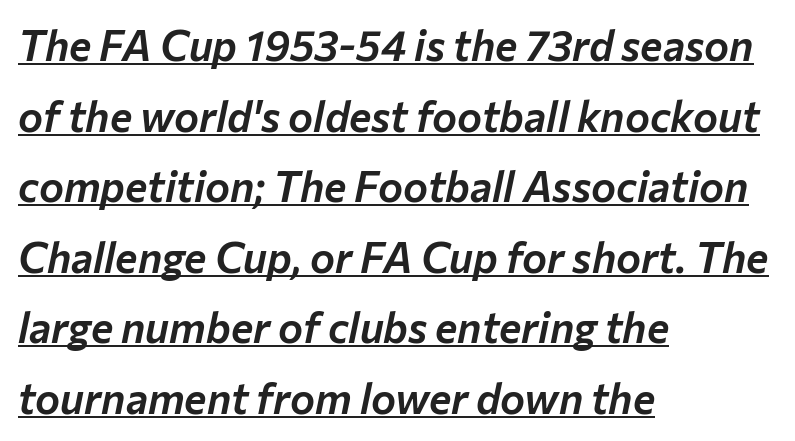
Q: Is the text italic (slanted)? A: Yes, it leans right by about 12 degrees.
Q: Is the text underlined? A: Yes.
Q: How is the paragraph aligned? A: Left-aligned.
Q: Is the spacing between letters normal or unusually wide? A: Normal.
Q: Is the spacing between lines tight, normal or loose? A: Normal.
Q: Width (condensed, normal, or wide)? A: Normal.
Q: Stroke contrast? A: Low.
Q: x-height? A: Medium.
Q: Monospaced? A: No.
